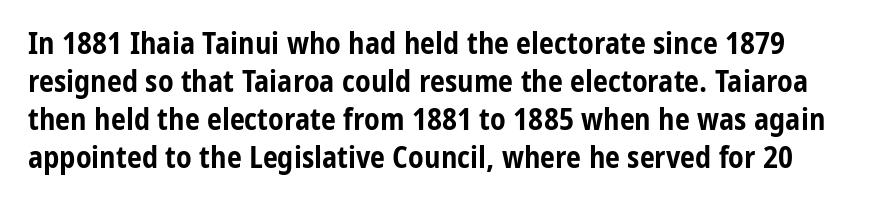
The baseline area is clear. Character widths vary here, with narrow letters taking less room than wide ones. A typesetter would label this face a sans. The face used here is rendered with its standard letterfit. Style check: upright.
